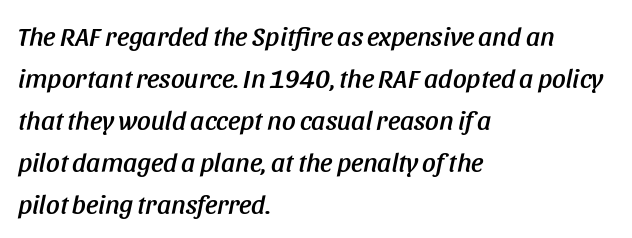
One-word summary of the alignment: left. Regarding leading, the lines here are spaced in the standard way. A typesetter would call this zero additional tracking. Posture: slanted. Letters rest on an invisible, unmarked baseline.
